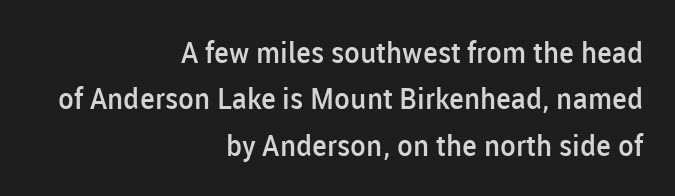
The image shows 29 px semibold sans-serif type, upright; set right-aligned, normal line spacing (1.6x), normal letter spacing, not underlined; low stroke contrast and a medium x-height.
